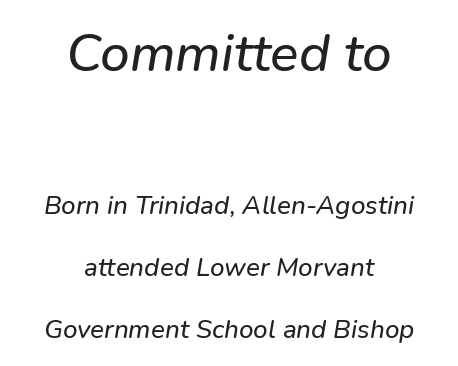
Q: Is the typeface a serif or a sans-serif typeface? A: Sans-serif.
Q: Is the text underlined? A: No.
Q: How is the paragraph aligned? A: Centered.
Q: Is the spacing between letters normal or unusually wide? A: Normal.
Q: Is the spacing between lines tight, normal or loose? A: Loose.
Q: Which block of text is set in a larger size, the first (top) or the second (bottom)? A: The first (top) one.
Q: Width (condensed, normal, or wide)? A: Normal.
Q: Stroke contrast? A: Low.
Q: x-height? A: Medium.
Q: Monospaced? A: No.
